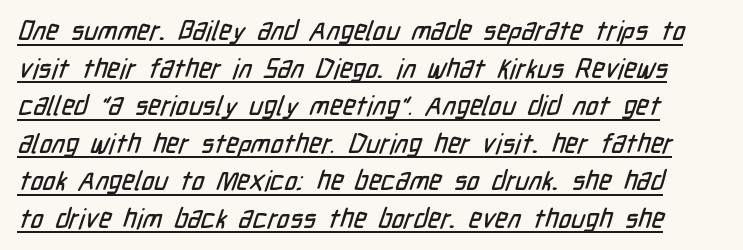
The image shows 27 px text type; set normal line spacing (1.39x), normal letter spacing, underlined.
